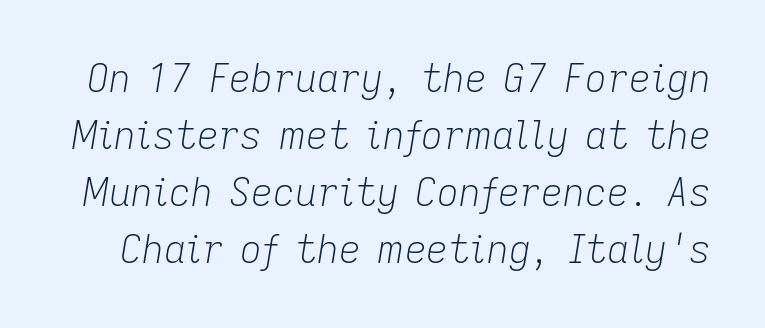
Q: Is the text bold? A: No.
Q: Is the text italic (slanted)? A: Yes, it leans right by about 9 degrees.
Q: Is the text underlined? A: No.
Q: Is the spacing between letters normal or unusually wide? A: Normal.
Q: Is the spacing between lines tight, normal or loose? A: Normal.
Q: Width (condensed, normal, or wide)? A: Normal.
Q: Stroke contrast? A: Low.
Q: x-height? A: Medium.
Q: Monospaced? A: No.
